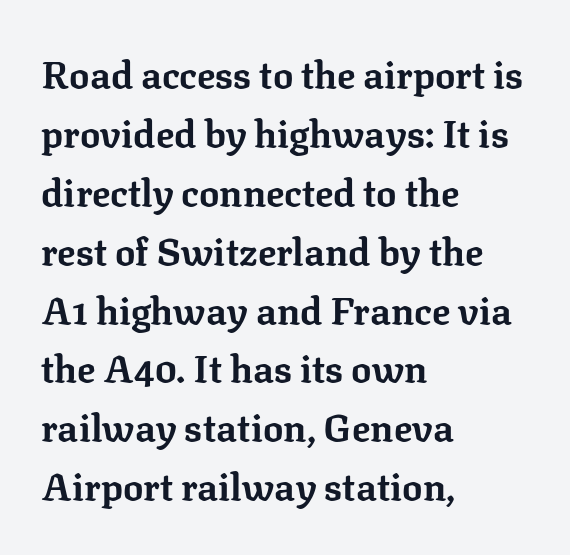
The type sits square on the baseline with zero lean. Proportional: the letters do not fall into vertical columns. Emphasis by weight is at full strength: bold. Notice how the passage keeps a crisp vertical edge on the left only. What kind of face is this? One with serifs. The glyphs are unaccompanied by any horizontal stroke below them.
